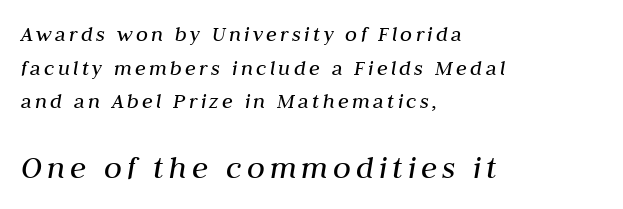
The image shows 33 px regular-weight type, italic (leaning right); set left-aligned, normal line spacing (1.53x), not underlined; the second (bottom) block is 1.5x larger; medium stroke contrast and a medium x-height.
